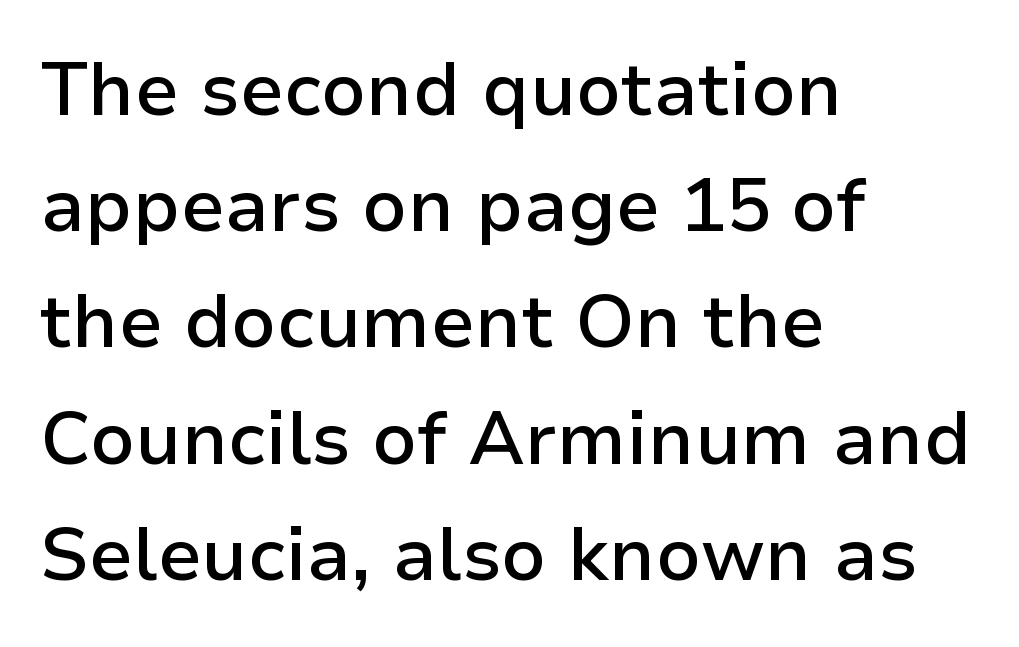
The image shows 74 px semibold sans-serif type, upright; set left-aligned, normal line spacing (1.57x), normal letter spacing, not underlined; low stroke contrast and a medium x-height.
